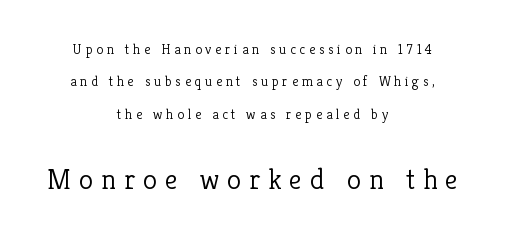
Q: Is the text bold? A: No.
Q: Is the text italic (slanted)? A: No, it is upright.
Q: Is the typeface a serif or a sans-serif typeface? A: Serif.
Q: Is the text underlined? A: No.
Q: How is the paragraph aligned? A: Centered.
Q: Is the spacing between letters normal or unusually wide? A: Unusually wide.
Q: Is the spacing between lines tight, normal or loose? A: Loose.
Q: Which block of text is set in a larger size, the first (top) or the second (bottom)? A: The second (bottom) one.
Q: Width (condensed, normal, or wide)? A: Normal.
Q: Stroke contrast? A: Low.
Q: x-height? A: Medium.
Q: Monospaced? A: No.
